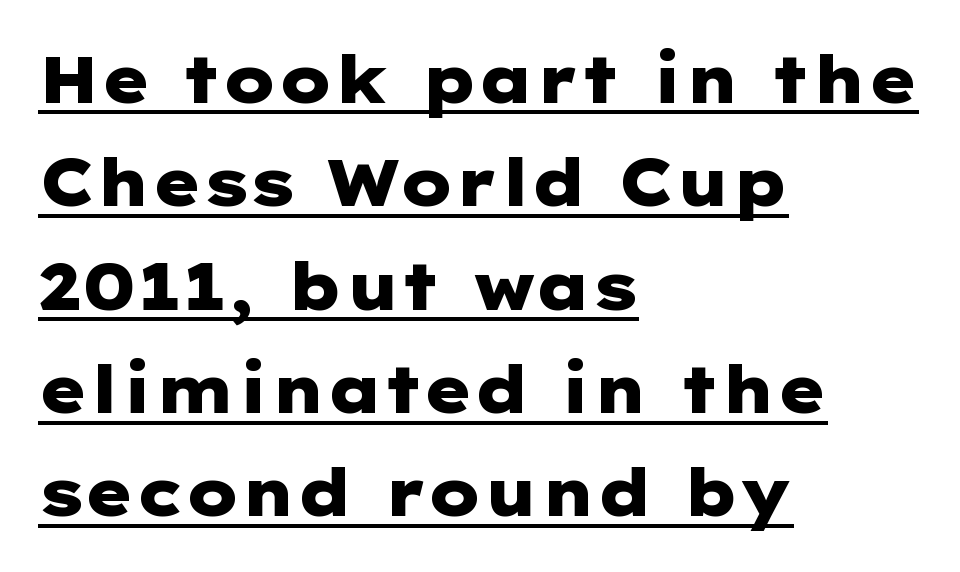
A classic flush-left, rag-right setting is used for this passage. Each line of the rendering has a horizontal stroke beneath the glyphs. Tall strokes in this sample are plumb rather than angled. In terms of letterspacing, this is plain default setting. Typesetter's note: full bold, strokes at maximum text heaviness. A typesetter would label this face a sans.
